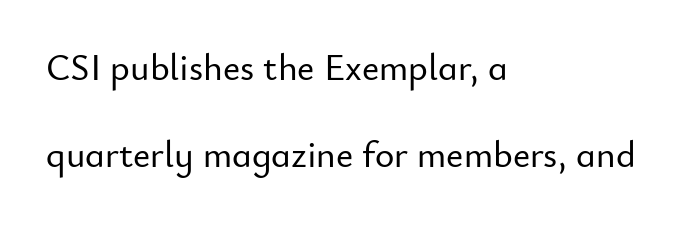
The designer dialed line spacing up above the default. A typesetter would call this zero additional tracking. Each line starts at the same left margin while the right side varies. Observe the absence of serifs on each vertical stroke in this sample. Character widths vary here, with narrow letters taking less room than wide ones.
